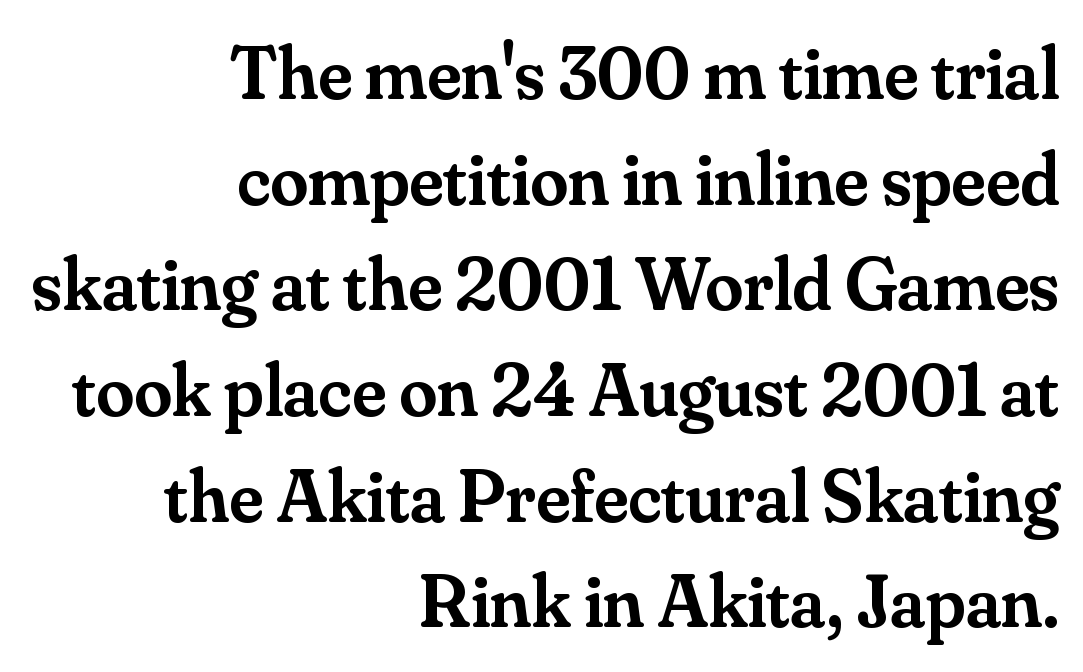
Q: Is the text bold? A: Semi-bold.
Q: Is the text italic (slanted)? A: No, it is upright.
Q: Is the typeface a serif or a sans-serif typeface? A: Serif.
Q: Is the text underlined? A: No.
Q: How is the paragraph aligned? A: Right-aligned.
Q: Is the spacing between letters normal or unusually wide? A: Normal.
Q: Is the spacing between lines tight, normal or loose? A: Normal.
Q: Width (condensed, normal, or wide)? A: Normal.
Q: Stroke contrast? A: Medium.
Q: x-height? A: Small.
Q: Monospaced? A: No.
